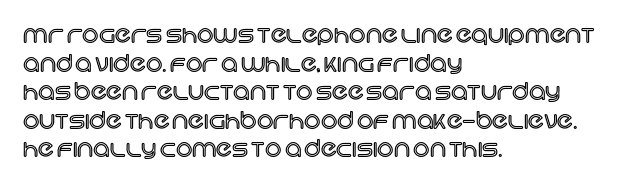
The image shows 23 px text type, upright; set left-aligned, line spacing 1.24x, normal letter spacing, not underlined.
